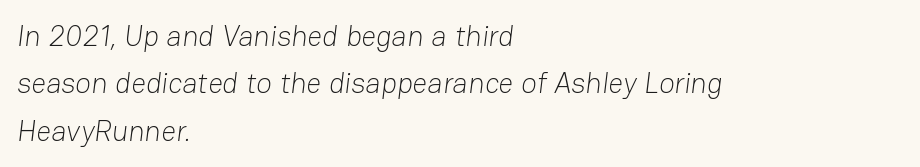
The image shows 29 px light sans-serif type; set left-aligned, normal line spacing (1.63x), normal letter spacing, not underlined; low stroke contrast and a medium x-height.
